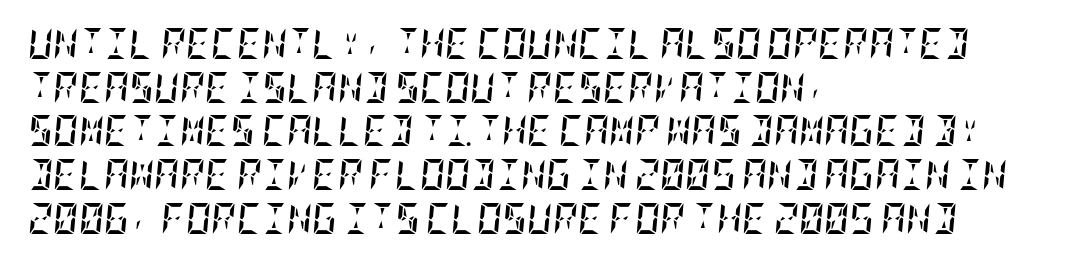
The image shows 31 px semibold, condensed type, italic (leaning right); set left-aligned, normal line spacing (1.41x), normal letter spacing, not underlined; low stroke contrast and a large x-height.
